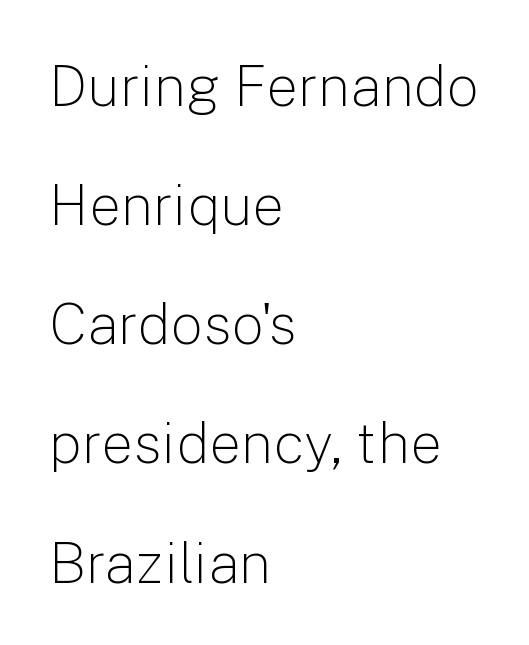
The image shows 57 px light sans-serif type, upright; set left-aligned, loose line spacing (2.09x), normal letter spacing, not underlined; low stroke contrast and a medium x-height.
